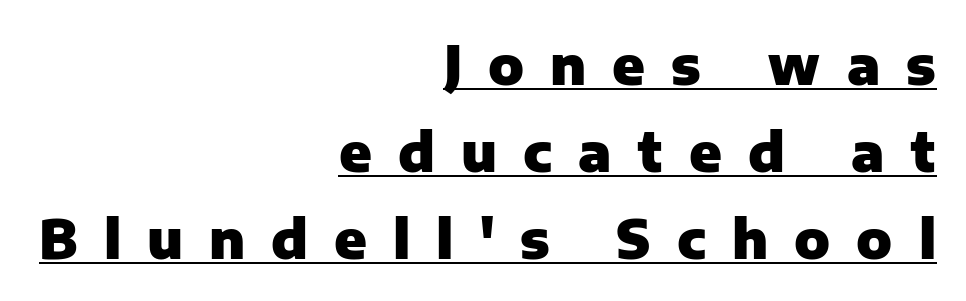
{"serif": "no", "italic": "no", "bold": "yes", "weight": "heavy", "width": "normal", "stroke_contrast": "low", "x_height": "medium", "monospaced": "no", "underline": "yes", "align": "right", "line_spacing": "normal", "line_spacing_ratio": 1.64, "letter_spacing": "wide", "letter_spacing_em": 0.49, "glyph_px": 53}
